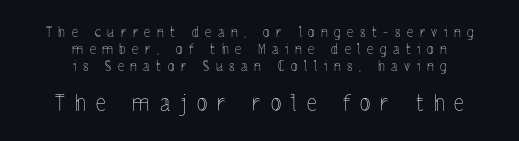
The image shows 22 px text type, upright; set centered, line spacing 1.2x, unusually wide letter spacing (+0.46 em), not underlined; the second (bottom) block is 1.57x larger.
